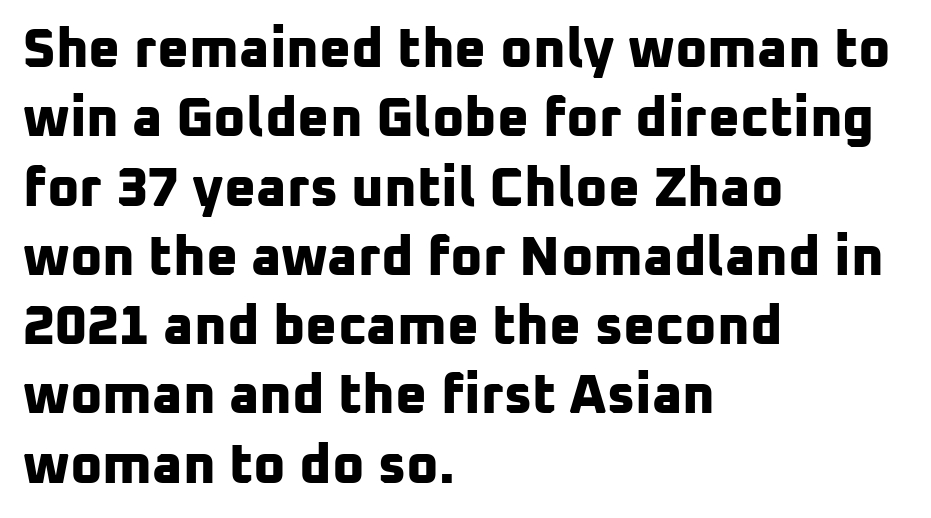
How heavy is the stroke? Heavy — this is a bold. Typeset ragged right — the left edge is the straight one. Each letter keeps its own natural width here, so spacing adapts to shape. Unmarked baselines from the first word to the last. Line spacing here is normal.
